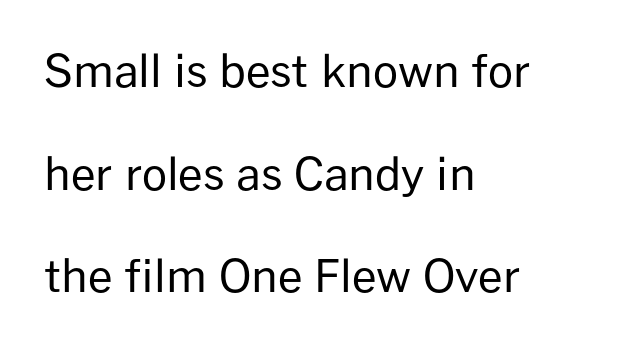
Q: Is the text bold? A: No.
Q: Is the text italic (slanted)? A: No, it is upright.
Q: Is the typeface a serif or a sans-serif typeface? A: Sans-serif.
Q: Is the text underlined? A: No.
Q: How is the paragraph aligned? A: Left-aligned.
Q: Is the spacing between letters normal or unusually wide? A: Normal.
Q: Is the spacing between lines tight, normal or loose? A: Loose.
Q: Width (condensed, normal, or wide)? A: Normal.
Q: Stroke contrast? A: Low.
Q: x-height? A: Medium.
Q: Monospaced? A: No.
